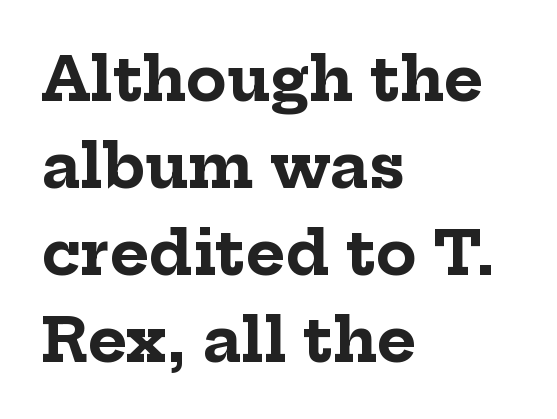
The image shows 60 px bold serif type, upright; set left-aligned, normal line spacing (1.45x), normal letter spacing, not underlined; low stroke contrast and a medium x-height.
